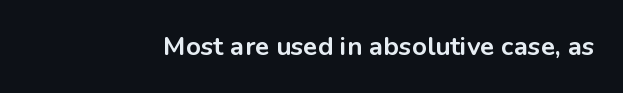
Only glyphs here, with clear space below each row. Rendered with straight, roman letterforms. The glyphs have the mass of a bold cut. Observe the ordinary spacing: letters are neighbours, not strangers.
